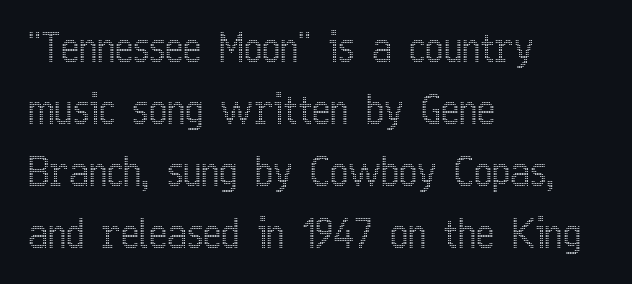
The image shows 39 px condensed type, upright; set left-aligned, normal line spacing (1.59x), normal letter spacing, not underlined; a medium x-height.
